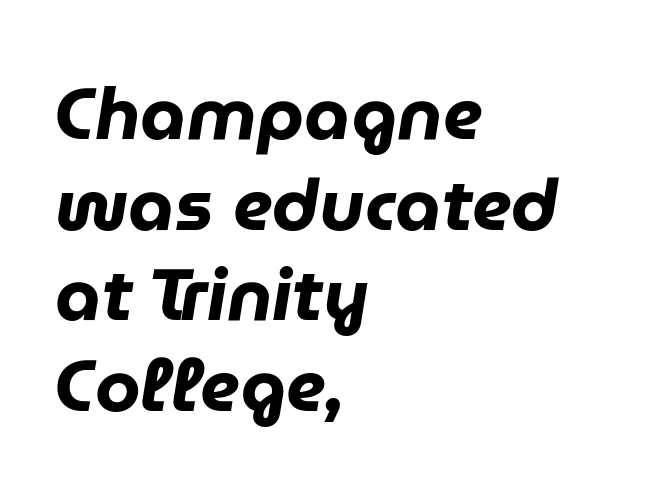
The image shows 73 px heavy type, italic (leaning right); set left-aligned, line spacing 1.24x, normal letter spacing, not underlined; low stroke contrast and a medium x-height.
